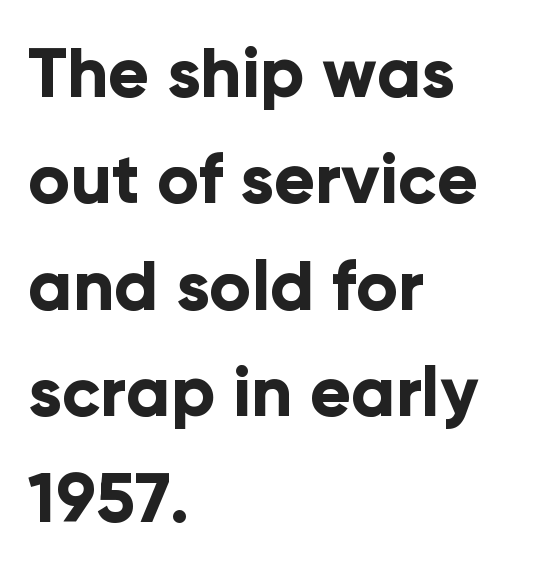
Q: Is the text bold? A: Yes.
Q: Is the text italic (slanted)? A: No, it is upright.
Q: Is the typeface a serif or a sans-serif typeface? A: Sans-serif.
Q: Is the text underlined? A: No.
Q: How is the paragraph aligned? A: Left-aligned.
Q: Is the spacing between letters normal or unusually wide? A: Normal.
Q: Is the spacing between lines tight, normal or loose? A: Normal.
Q: Width (condensed, normal, or wide)? A: Normal.
Q: Stroke contrast? A: Low.
Q: x-height? A: Medium.
Q: Monospaced? A: No.
